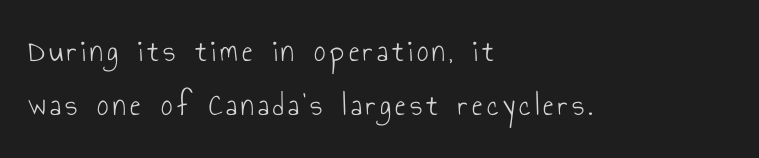
The letters stand upright; this is a roman face. Quick note: underline off. These lines stack with their left ends in a neat column. The rows are spaced the way most documents space them.
